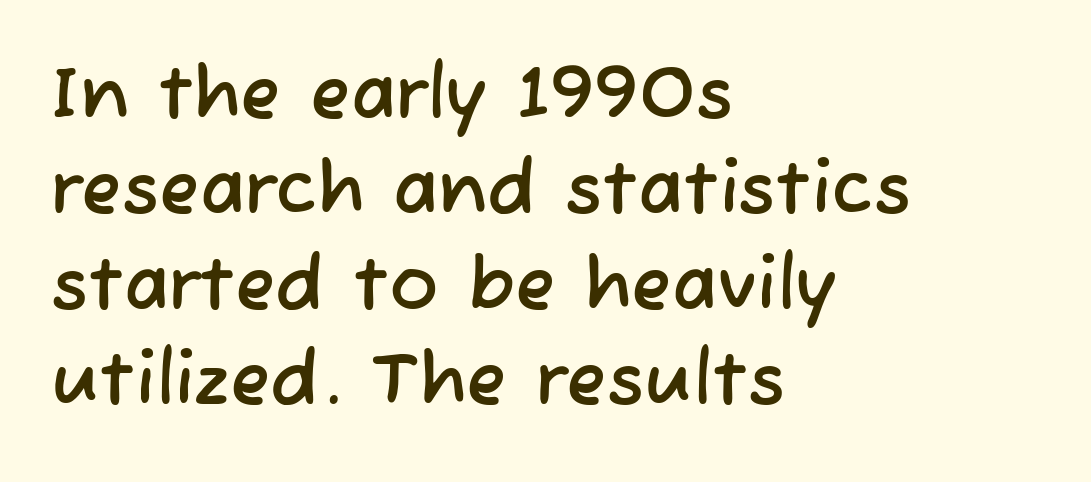
The image shows 74 px sans-serif type; set left-aligned, normal line spacing (1.29x), normal letter spacing, not underlined; low stroke contrast and a medium x-height.
